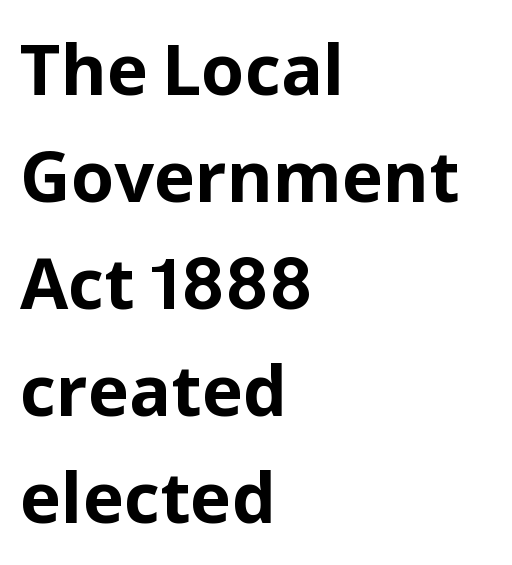
Q: Is the text bold? A: Yes.
Q: Is the text italic (slanted)? A: No, it is upright.
Q: Is the typeface a serif or a sans-serif typeface? A: Sans-serif.
Q: Is the text underlined? A: No.
Q: How is the paragraph aligned? A: Left-aligned.
Q: Is the spacing between letters normal or unusually wide? A: Normal.
Q: Is the spacing between lines tight, normal or loose? A: Normal.
Q: Width (condensed, normal, or wide)? A: Normal.
Q: Stroke contrast? A: Low.
Q: x-height? A: Medium.
Q: Monospaced? A: No.
